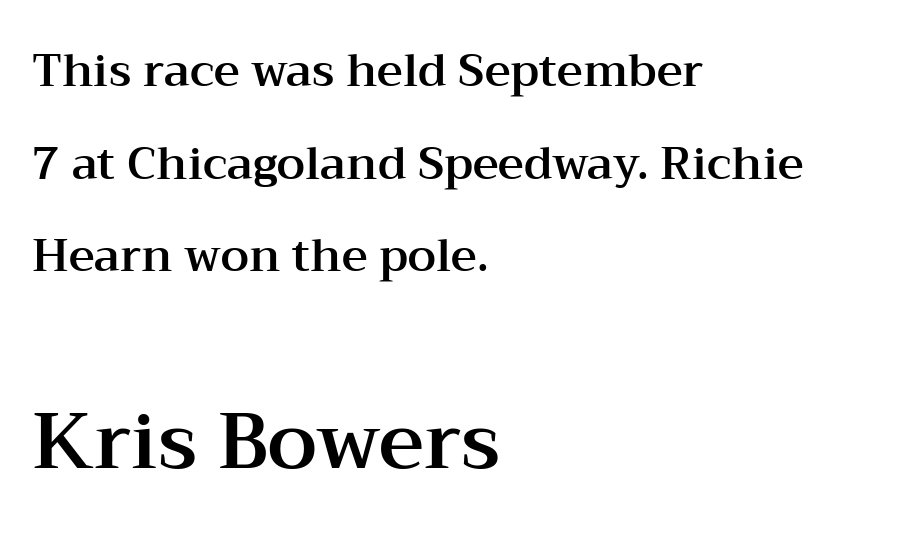
Q: Is the text italic (slanted)? A: No, it is upright.
Q: Is the typeface a serif or a sans-serif typeface? A: Serif.
Q: Is the text underlined? A: No.
Q: How is the paragraph aligned? A: Left-aligned.
Q: Is the spacing between letters normal or unusually wide? A: Normal.
Q: Is the spacing between lines tight, normal or loose? A: Loose.
Q: Which block of text is set in a larger size, the first (top) or the second (bottom)? A: The second (bottom) one.
Q: Width (condensed, normal, or wide)? A: Wide.
Q: Stroke contrast? A: Medium.
Q: x-height? A: Medium.
Q: Monospaced? A: No.
